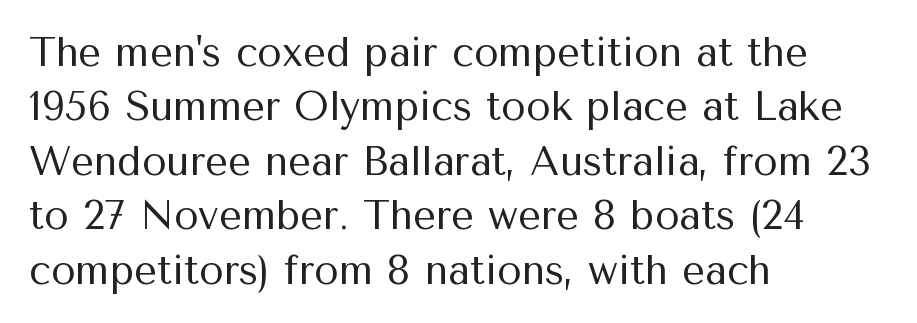
The image shows 40 px regular-weight sans-serif type, upright; set left-aligned, normal line spacing (1.36x), normal letter spacing, not underlined; medium stroke contrast and a medium x-height.
